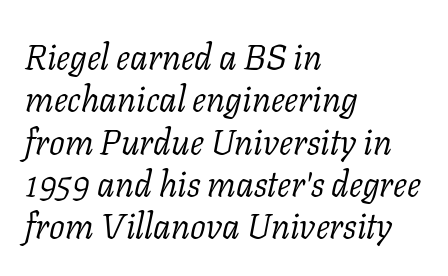
The letterforms sit shoulder to shoulder at normal distance. Is the block centered? No — it sits flush against the left margin. When letters slant like this, we call the style italic. Type style note: has serifs. The foot of each line stays bare and open. Heaviness? Minimal to ordinary, like unemphasized prose.
